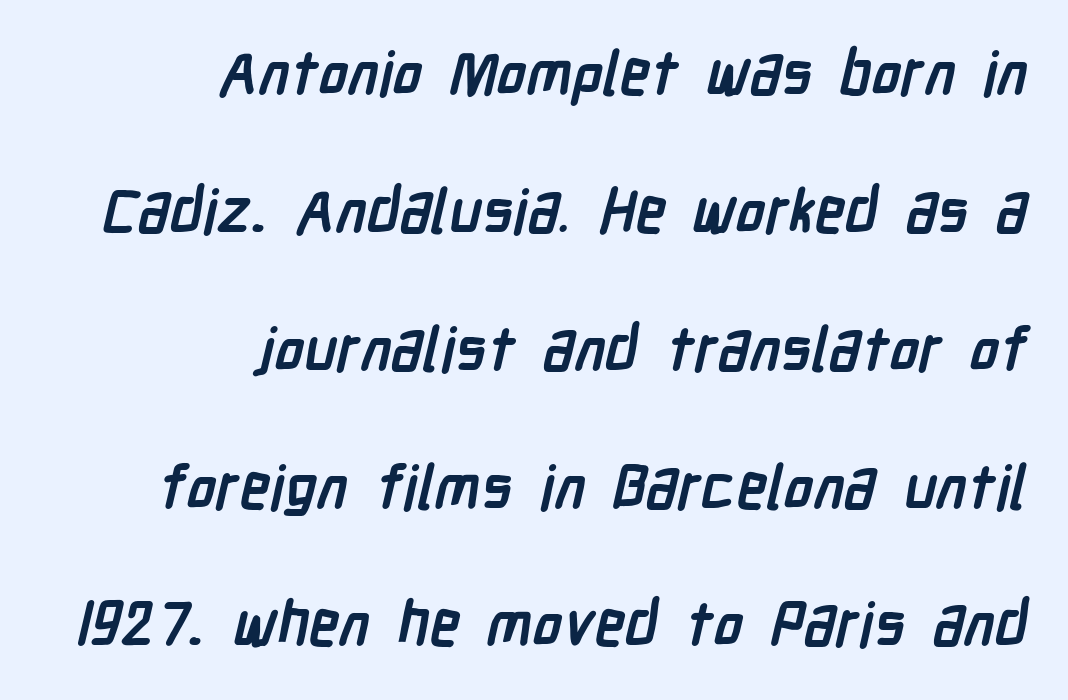
The image shows 61 px semibold, condensed sans-serif type; set right-aligned, loose line spacing (2.26x), normal letter spacing, not underlined; low stroke contrast and a medium x-height.
